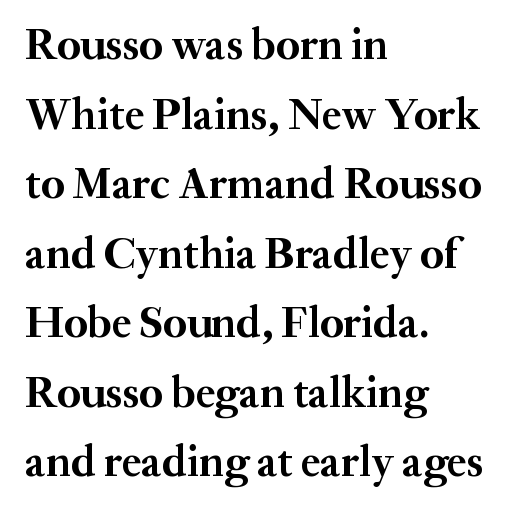
Q: Is the text bold? A: Yes.
Q: Is the text italic (slanted)? A: No, it is upright.
Q: Is the typeface a serif or a sans-serif typeface? A: Serif.
Q: Is the text underlined? A: No.
Q: How is the paragraph aligned? A: Left-aligned.
Q: Is the spacing between letters normal or unusually wide? A: Normal.
Q: Is the spacing between lines tight, normal or loose? A: Normal.
Q: Width (condensed, normal, or wide)? A: Normal.
Q: Stroke contrast? A: Medium.
Q: x-height? A: Small.
Q: Monospaced? A: No.
